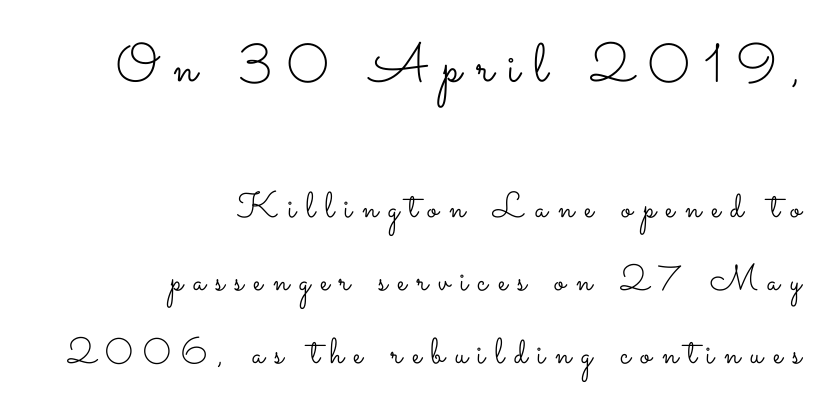
Q: Is the text bold? A: No.
Q: Is the text italic (slanted)? A: Yes.
Q: Is the text underlined? A: No.
Q: How is the paragraph aligned? A: Right-aligned.
Q: Is the spacing between letters normal or unusually wide? A: Unusually wide.
Q: Is the spacing between lines tight, normal or loose? A: Loose.
Q: Which block of text is set in a larger size, the first (top) or the second (bottom)? A: The first (top) one.
Q: Width (condensed, normal, or wide)? A: Wide.
Q: Stroke contrast? A: Low.
Q: x-height? A: Small.
Q: Monospaced? A: No.
